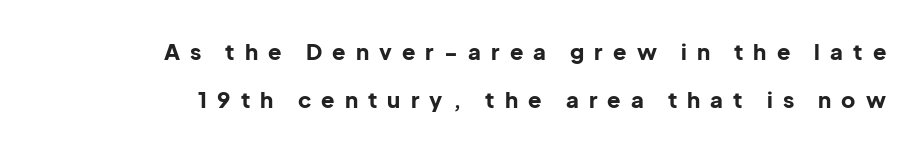
The sample has been set heavy, in full bold. Does the lettering tilt? It doesn't — this is upright. Descender tails drop into unmarked territory. The letterforms stand isolated, each surrounded by extra space.
